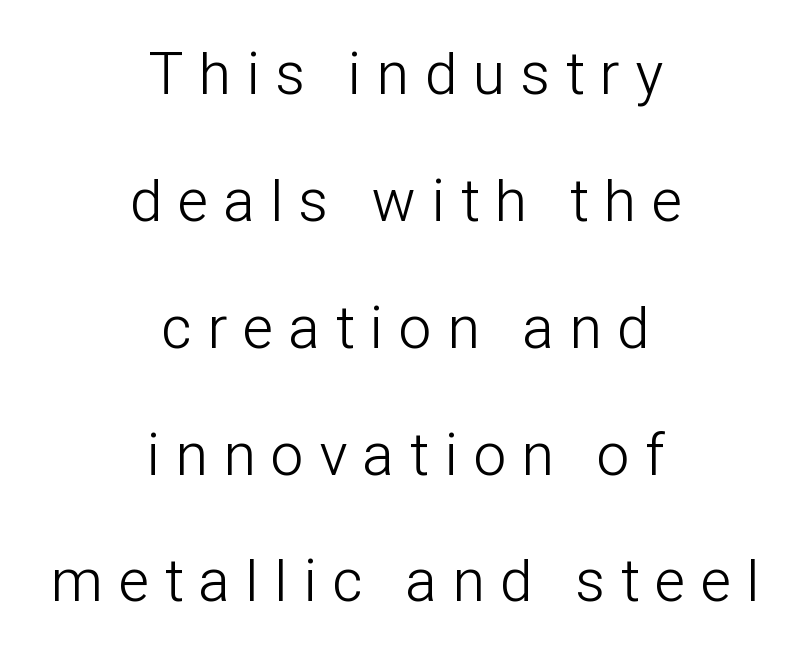
{"serif": "no", "italic": "no", "bold": "no", "weight": "light", "width": "condensed", "stroke_contrast": "low", "x_height": "medium", "monospaced": "no", "underline": "no", "align": "center", "line_spacing": "loose", "line_spacing_ratio": 2.15, "letter_spacing": "wide", "letter_spacing_em": 0.28, "glyph_px": 59}
